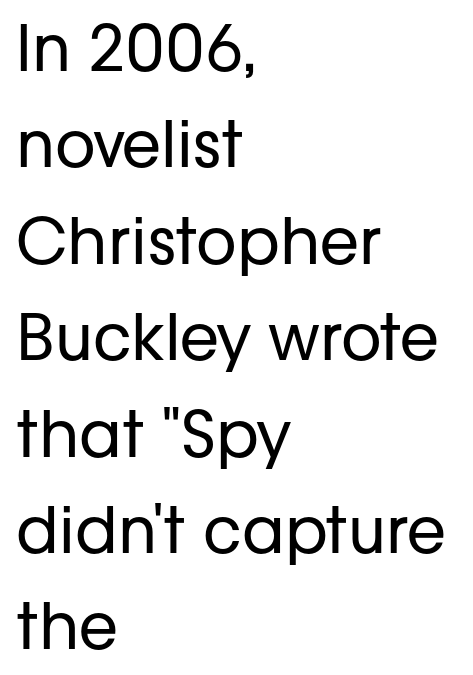
Observe the absence of serifs on each vertical stroke in this sample. Line spacing here is normal. Do the characters align in a grid? No, the font is proportional. Letter spacing: default. Line beginnings align vertically; line endings do not.
